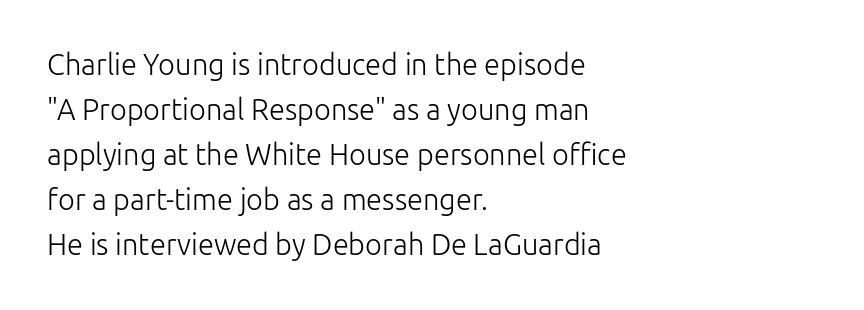
The image shows 29 px light sans-serif type, upright; set left-aligned, normal line spacing (1.55x), normal letter spacing, not underlined; low stroke contrast and a medium x-height.
